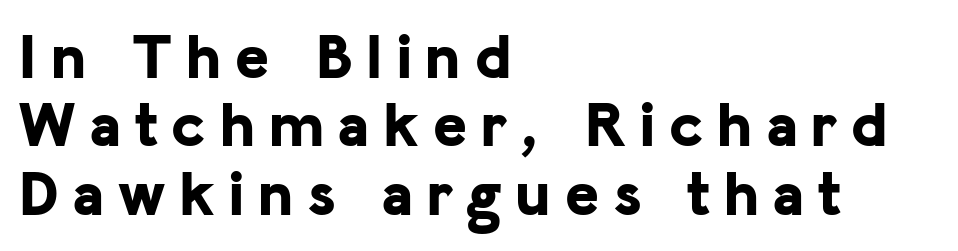
Q: Is the text bold? A: Yes.
Q: Is the text italic (slanted)? A: No, it is upright.
Q: Is the typeface a serif or a sans-serif typeface? A: Sans-serif.
Q: Is the text underlined? A: No.
Q: How is the paragraph aligned? A: Left-aligned.
Q: Is the spacing between letters normal or unusually wide? A: Unusually wide.
Q: Is the spacing between lines tight, normal or loose? A: Tight.
Q: Width (condensed, normal, or wide)? A: Normal.
Q: Stroke contrast? A: Low.
Q: x-height? A: Medium.
Q: Monospaced? A: No.
